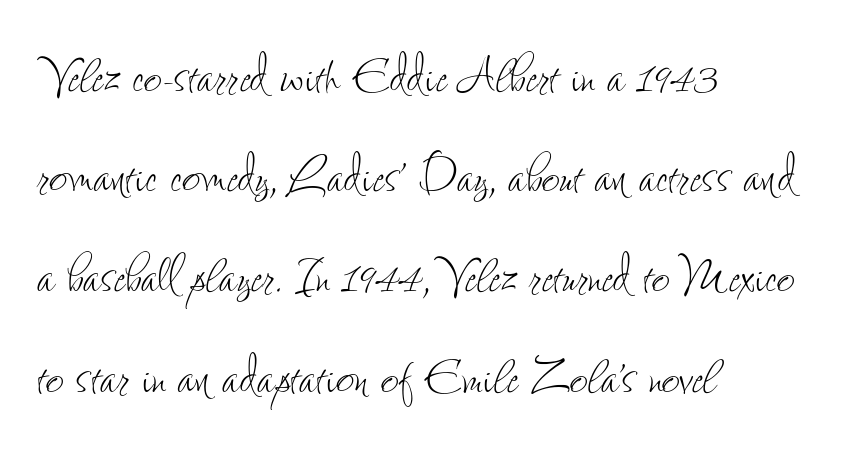
{"bold": "no", "weight": "thin", "width": "condensed", "stroke_contrast": "low", "x_height": "small", "monospaced": "no", "underline": "no", "align": "left", "line_spacing": "normal", "line_spacing_ratio": 1.59, "letter_spacing": "normal", "letter_spacing_em": 0.0, "glyph_px": 63}
